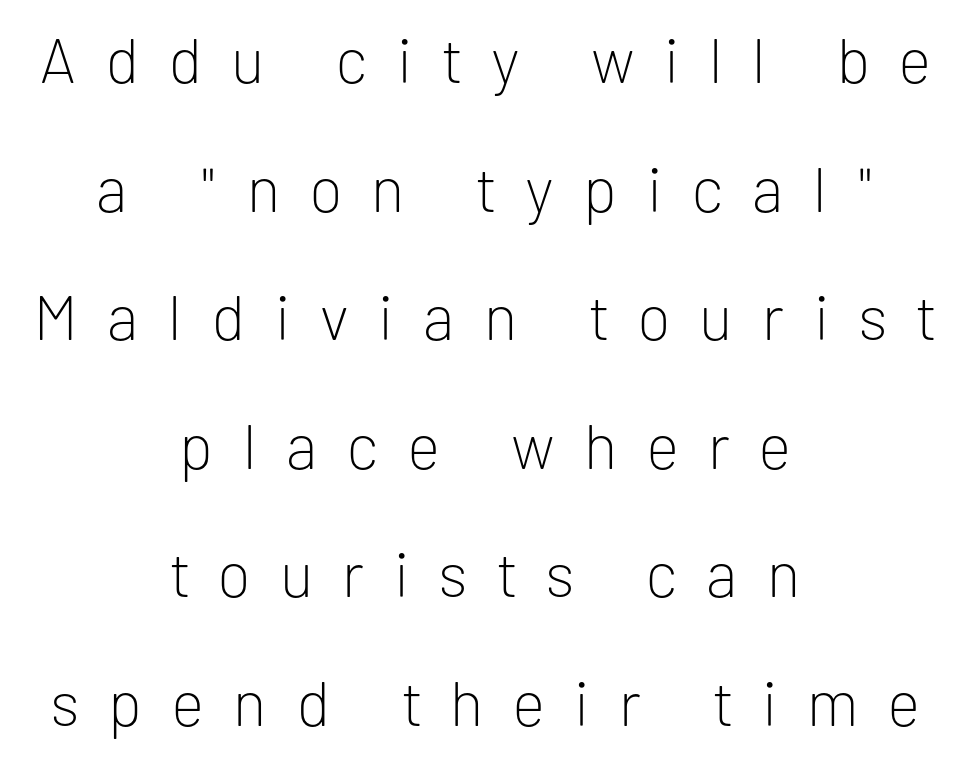
The area under the type is left untouched. Leftover space on each line is divided equally before and after the words. Glyph-to-glyph distance is far greater than everyday printed text. These lines were composed using upright roman letters.
